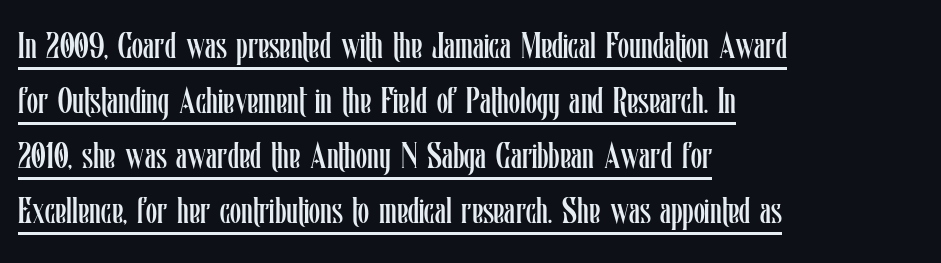
Q: Is the text bold? A: No.
Q: Is the text italic (slanted)? A: No, it is upright.
Q: Is the text underlined? A: Yes.
Q: How is the paragraph aligned? A: Left-aligned.
Q: Is the spacing between letters normal or unusually wide? A: Normal.
Q: Is the spacing between lines tight, normal or loose? A: Normal.
Q: Width (condensed, normal, or wide)? A: Condensed.
Q: Stroke contrast? A: Low.
Q: x-height? A: Medium.
Q: Monospaced? A: No.
